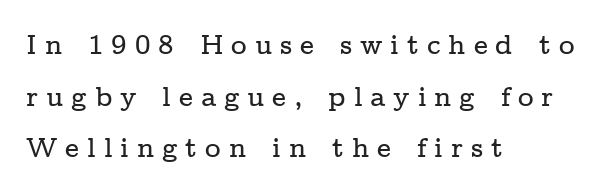
This is roman type, the default non-slanted kind. Descender tails drop into unmarked territory. Layout note: lines flush left. Honestly, the rows look like they've been pulled way apart. The gaps between neighbouring characters are conspicuously large.
